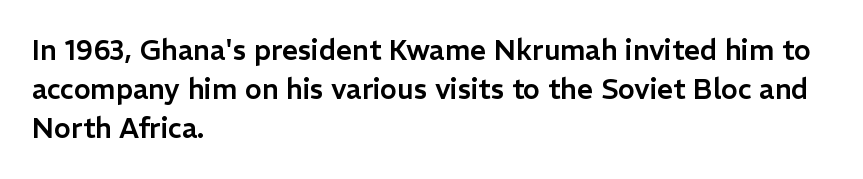
Q: Is the text italic (slanted)? A: No, it is upright.
Q: Is the typeface a serif or a sans-serif typeface? A: Sans-serif.
Q: Is the text underlined? A: No.
Q: How is the paragraph aligned? A: Left-aligned.
Q: Is the spacing between letters normal or unusually wide? A: Normal.
Q: Is the spacing between lines tight, normal or loose? A: Normal.
Q: Width (condensed, normal, or wide)? A: Normal.
Q: Stroke contrast? A: Low.
Q: x-height? A: Medium.
Q: Monospaced? A: No.
